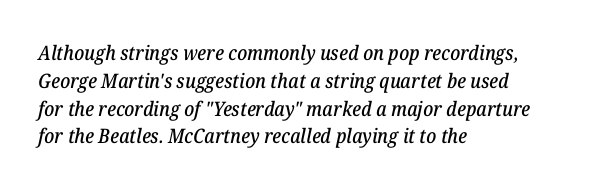
The image shows 20 px text type, italic (leaning right); set left-aligned, normal line spacing (1.39x), normal letter spacing, not underlined.
